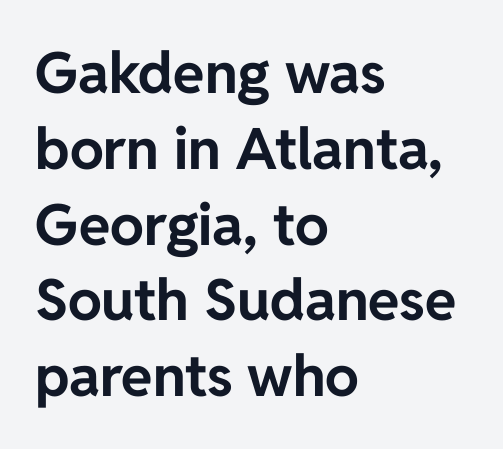
It's the straight-up-and-down kind of type. Nobody drew a line under any word here. In terms of weight, the rendering is a true, heavy bold. Alignment: flush left. Observe the absence of serifs on each vertical stroke in this sample. Is there much room between lines? A standard amount, neither cramped nor airy.
